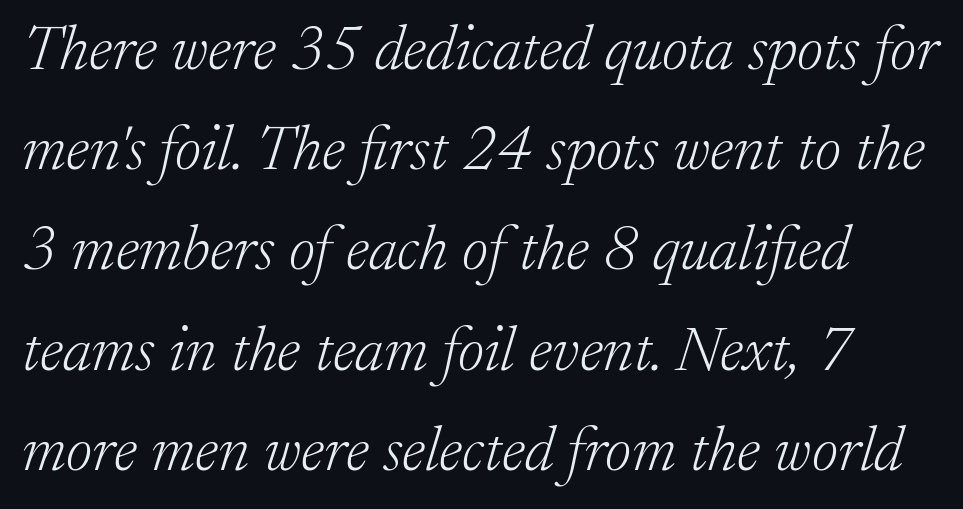
Emphasis-style slanted type is in use. Descender tails drop into unmarked territory. Stroke terminals: seriffed. Regular leading. No heavy texture on the line: the type isn't bold. Nothing unusual about the tracking: characters are spaced as the font intends.
